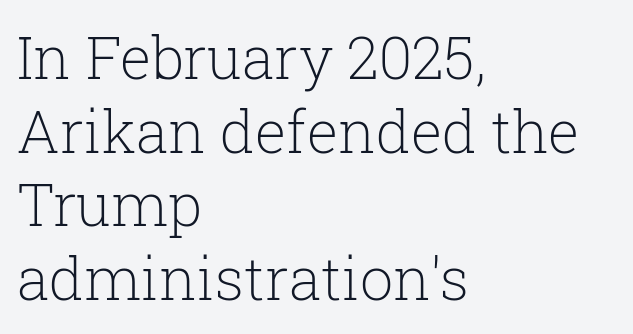
Q: Is the text bold? A: No.
Q: Is the text italic (slanted)? A: No, it is upright.
Q: Is the typeface a serif or a sans-serif typeface? A: Serif.
Q: Is the text underlined? A: No.
Q: How is the paragraph aligned? A: Left-aligned.
Q: Is the spacing between letters normal or unusually wide? A: Normal.
Q: Is the spacing between lines tight, normal or loose? A: Normal.
Q: Width (condensed, normal, or wide)? A: Normal.
Q: Stroke contrast? A: Low.
Q: x-height? A: Medium.
Q: Monospaced? A: No.
